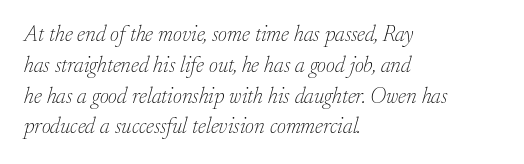
{"italic": "yes", "lean": "right", "slant_degrees": 17, "bold": "no", "underline": "no", "align": "left", "line_spacing": "normal", "line_spacing_ratio": 1.4, "letter_spacing": "normal", "letter_spacing_em": 0.0, "glyph_px": 22}
